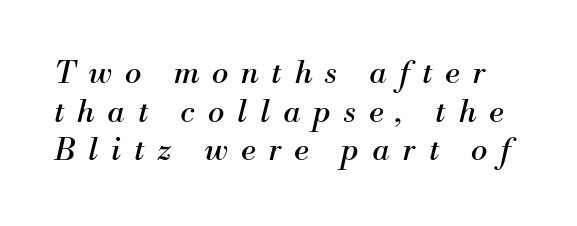
{"serif": "yes", "italic": "yes", "lean": "right", "slant_degrees": 13, "bold": "no", "weight": "regular", "width": "normal", "stroke_contrast": "medium", "x_height": "small", "monospaced": "no", "underline": "no", "line_spacing": "normal", "line_spacing_ratio": 1.25, "letter_spacing": "wide", "letter_spacing_em": 0.42, "glyph_px": 31}
